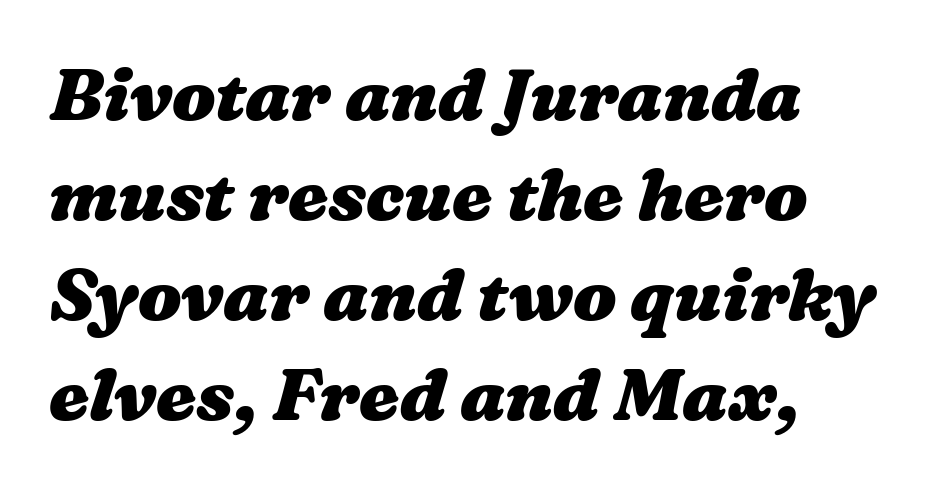
{"bold": "yes", "weight": "heavy", "width": "wide", "stroke_contrast": "medium", "x_height": "medium", "monospaced": "no", "underline": "no", "line_spacing": "normal", "line_spacing_ratio": 1.39, "letter_spacing": "normal", "letter_spacing_em": 0.0, "glyph_px": 72}
